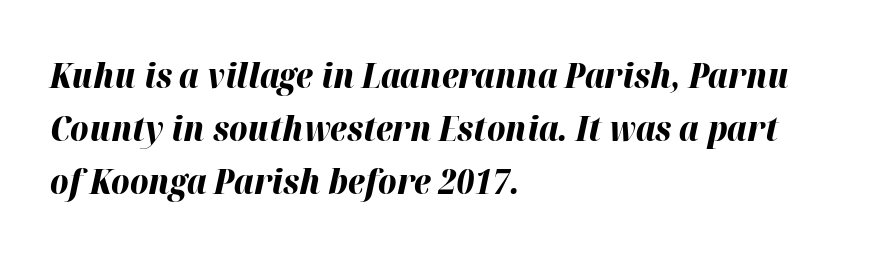
Every character sits at an angle, as italics do. Quick note: underline off. Here the designer chose a conventional face with non-uniform glyph widths. The horizontal fit of the characters is conventional and even. Notice how the passage keeps a crisp vertical edge on the left only.
